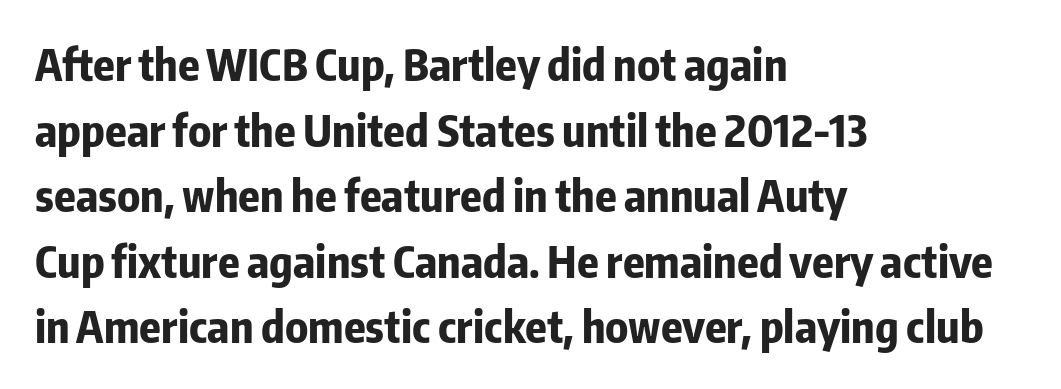
Q: Is the text bold? A: Yes.
Q: Is the text italic (slanted)? A: No, it is upright.
Q: Is the typeface a serif or a sans-serif typeface? A: Sans-serif.
Q: Is the text underlined? A: No.
Q: How is the paragraph aligned? A: Left-aligned.
Q: Is the spacing between letters normal or unusually wide? A: Normal.
Q: Is the spacing between lines tight, normal or loose? A: Normal.
Q: Width (condensed, normal, or wide)? A: Condensed.
Q: Stroke contrast? A: Low.
Q: x-height? A: Medium.
Q: Monospaced? A: No.
